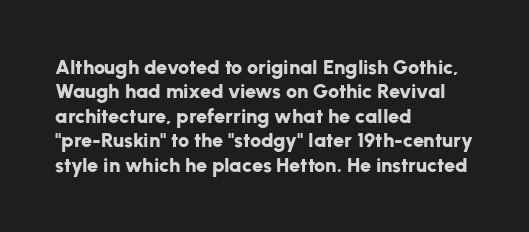
In terms of weight, the rendering is a true, heavy bold. In CSS terms this would be text-align: left. This rendering leaves character spacing at its baseline value. Honestly, there is no underline to notice here at all. The typography opts for an upright posture over an oblique one.
